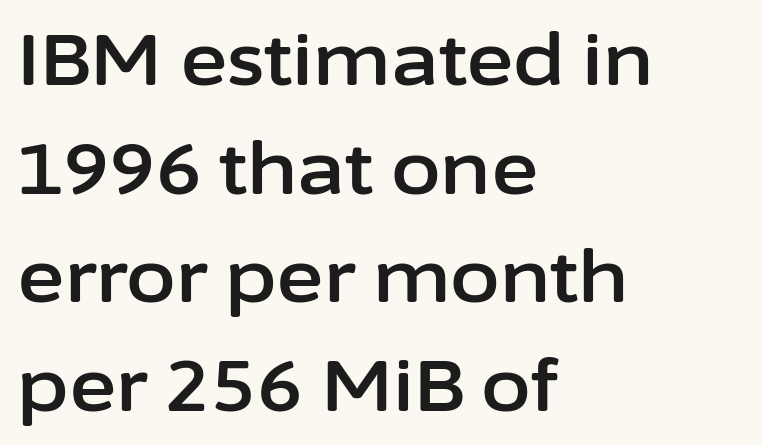
Q: Is the text italic (slanted)? A: No, it is upright.
Q: Is the typeface a serif or a sans-serif typeface? A: Sans-serif.
Q: Is the text underlined? A: No.
Q: How is the paragraph aligned? A: Left-aligned.
Q: Is the spacing between letters normal or unusually wide? A: Normal.
Q: Is the spacing between lines tight, normal or loose? A: Normal.
Q: Width (condensed, normal, or wide)? A: Normal.
Q: Stroke contrast? A: Low.
Q: x-height? A: Medium.
Q: Monospaced? A: No.
